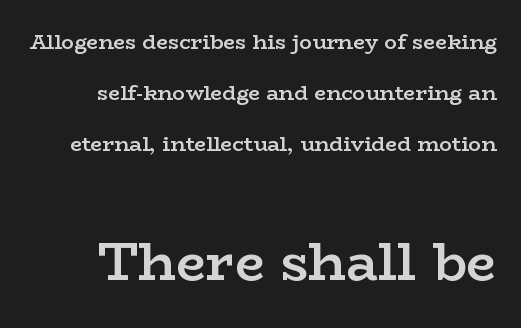
Q: Is the text bold? A: Semi-bold.
Q: Is the text italic (slanted)? A: No, it is upright.
Q: Is the typeface a serif or a sans-serif typeface? A: Serif.
Q: Is the text underlined? A: No.
Q: How is the paragraph aligned? A: Right-aligned.
Q: Is the spacing between letters normal or unusually wide? A: Normal.
Q: Is the spacing between lines tight, normal or loose? A: Loose.
Q: Which block of text is set in a larger size, the first (top) or the second (bottom)? A: The second (bottom) one.
Q: Width (condensed, normal, or wide)? A: Wide.
Q: Stroke contrast? A: Low.
Q: x-height? A: Medium.
Q: Monospaced? A: No.
